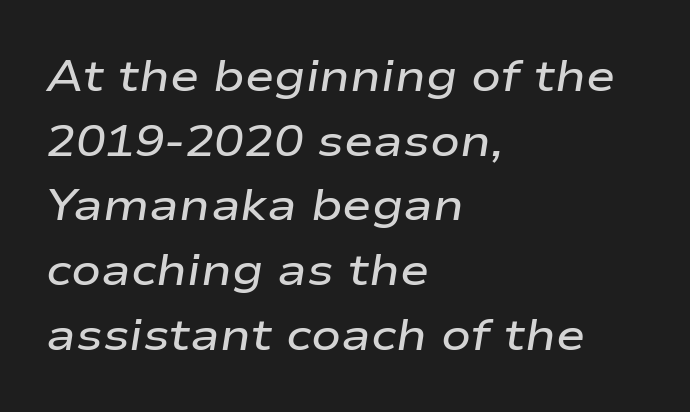
The image shows 44 px semibold, wide type, italic (leaning right); set left-aligned, normal line spacing (1.47x), normal letter spacing, not underlined; low stroke contrast and a medium x-height.
